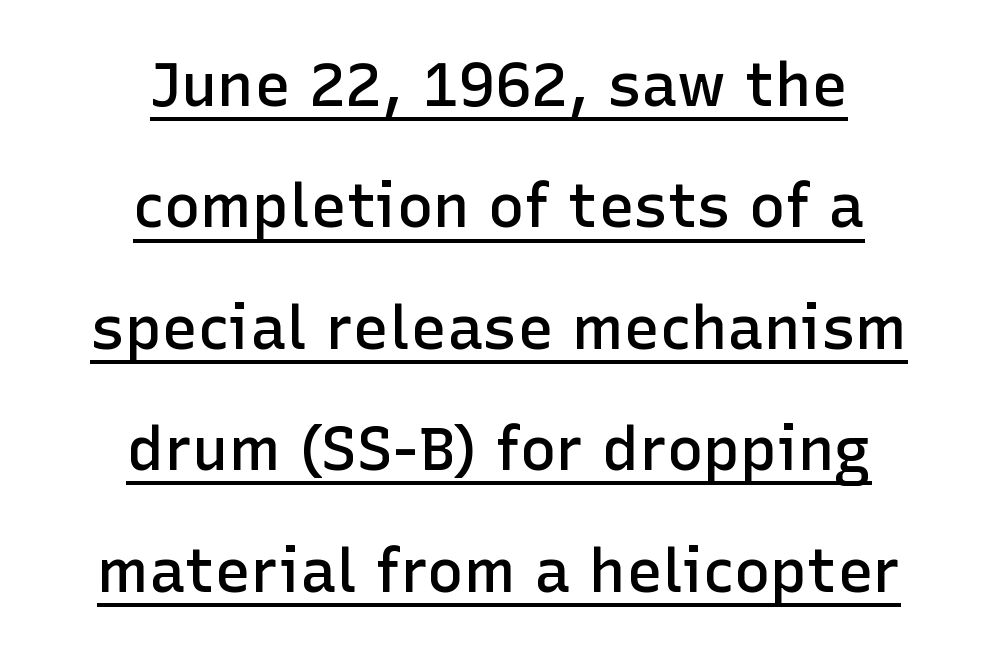
Beneath each row of characters lies a ruled line. The type sits square on the baseline with zero lean. Varying glyph widths throughout — classic text-font behaviour. The type family on display is of the sans-serif kind. This sample trades compactness for vertical openness between lines.
